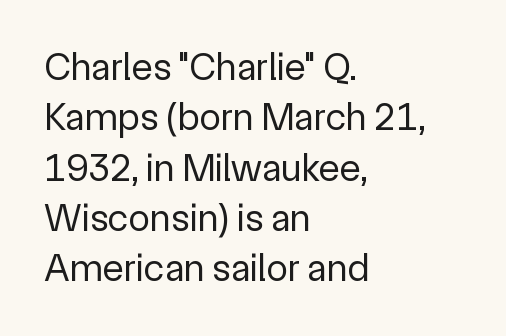
{"serif": "no", "italic": "no", "bold": "no", "weight": "regular", "width": "normal", "x_height": "medium", "monospaced": "no", "underline": "no", "align": "left", "line_spacing": "normal", "line_spacing_ratio": 1.29, "letter_spacing": "normal", "letter_spacing_em": 0.0, "glyph_px": 39}
